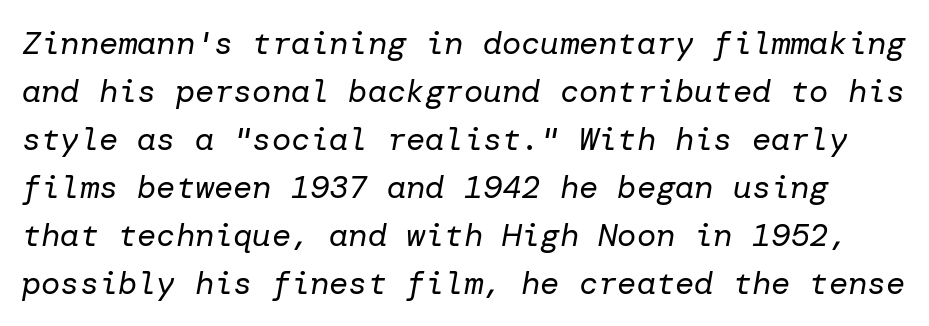
Q: Is the text bold? A: No.
Q: Is the text italic (slanted)? A: Yes, it leans right by about 10 degrees.
Q: Is the text underlined? A: No.
Q: Is the spacing between letters normal or unusually wide? A: Normal.
Q: Is the spacing between lines tight, normal or loose? A: Normal.
Q: Width (condensed, normal, or wide)? A: Normal.
Q: Stroke contrast? A: Low.
Q: x-height? A: Medium.
